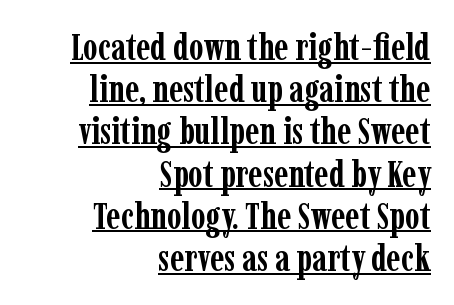
The image shows 37 px semibold, condensed serif type, upright; set right-aligned, tight line spacing (1.14x), normal letter spacing, underlined; low stroke contrast and a medium x-height.
